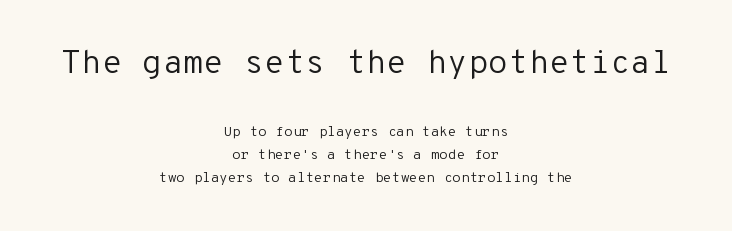
Q: Is the text bold? A: No.
Q: Is the text italic (slanted)? A: No, it is upright.
Q: Is the typeface a serif or a sans-serif typeface? A: Sans-serif.
Q: Is the text underlined? A: No.
Q: How is the paragraph aligned? A: Centered.
Q: Is the spacing between letters normal or unusually wide? A: Normal.
Q: Is the spacing between lines tight, normal or loose? A: Normal.
Q: Which block of text is set in a larger size, the first (top) or the second (bottom)? A: The first (top) one.
Q: Width (condensed, normal, or wide)? A: Normal.
Q: Stroke contrast? A: Low.
Q: x-height? A: Medium.
Q: Monospaced? A: Yes.
